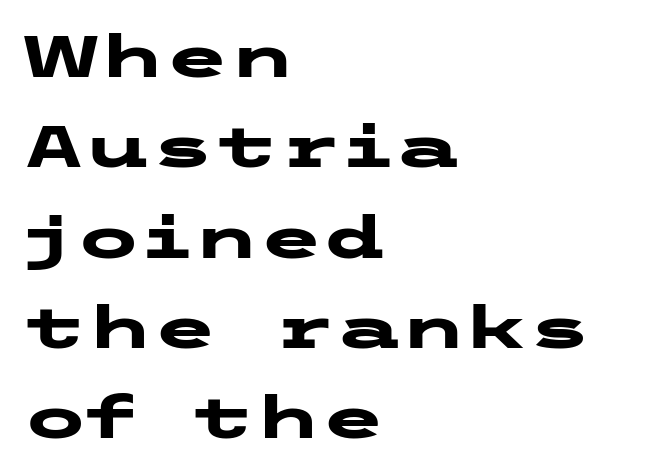
The image shows 59 px heavy, wide sans-serif type, upright; set left-aligned, normal line spacing (1.53x), normal letter spacing, not underlined; low stroke contrast and a medium x-height.
